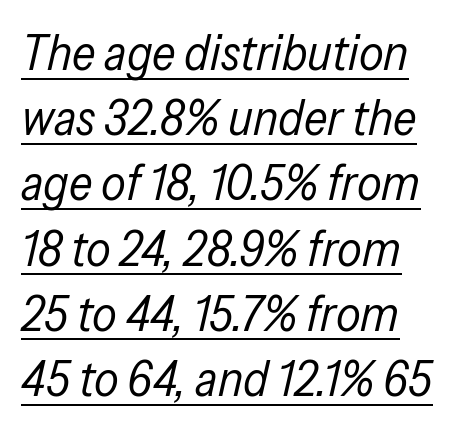
Q: Is the text bold? A: No.
Q: Is the text italic (slanted)? A: Yes, it leans right by about 13 degrees.
Q: Is the text underlined? A: Yes.
Q: How is the paragraph aligned? A: Left-aligned.
Q: Is the spacing between letters normal or unusually wide? A: Normal.
Q: Is the spacing between lines tight, normal or loose? A: Normal.
Q: Width (condensed, normal, or wide)? A: Condensed.
Q: Stroke contrast? A: Low.
Q: x-height? A: Medium.
Q: Monospaced? A: No.
